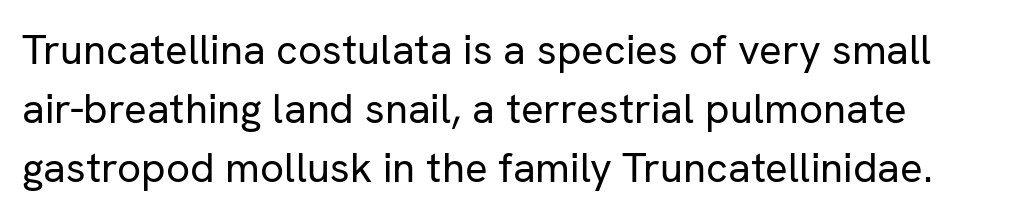
Q: Is the text bold? A: No.
Q: Is the text italic (slanted)? A: No, it is upright.
Q: Is the typeface a serif or a sans-serif typeface? A: Sans-serif.
Q: Is the text underlined? A: No.
Q: Is the spacing between letters normal or unusually wide? A: Normal.
Q: Is the spacing between lines tight, normal or loose? A: Normal.
Q: Width (condensed, normal, or wide)? A: Normal.
Q: Stroke contrast? A: Low.
Q: x-height? A: Medium.
Q: Monospaced? A: No.
